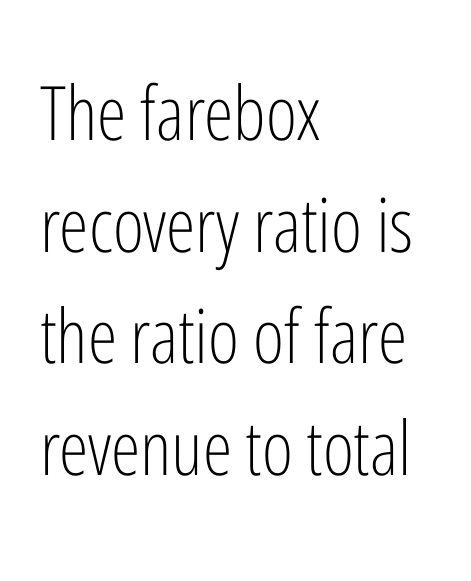
Q: Is the text bold? A: No.
Q: Is the text italic (slanted)? A: No, it is upright.
Q: Is the typeface a serif or a sans-serif typeface? A: Sans-serif.
Q: Is the text underlined? A: No.
Q: How is the paragraph aligned? A: Left-aligned.
Q: Is the spacing between letters normal or unusually wide? A: Normal.
Q: Is the spacing between lines tight, normal or loose? A: Normal.
Q: Width (condensed, normal, or wide)? A: Condensed.
Q: Stroke contrast? A: Low.
Q: x-height? A: Medium.
Q: Monospaced? A: No.
